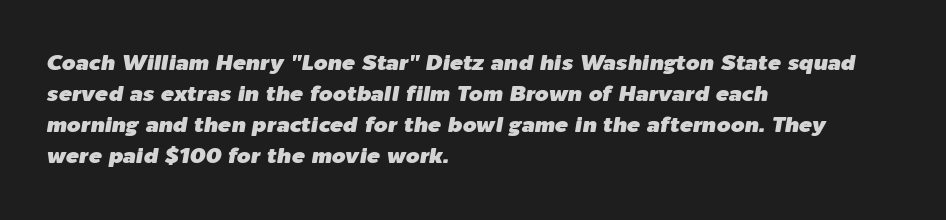
Whoever set this chose a conventional vertical rhythm. These lines are set flush left with a ragged right edge. Standard letterfit; no display-style spreading of the glyphs. Descenders hang freely into open space.
